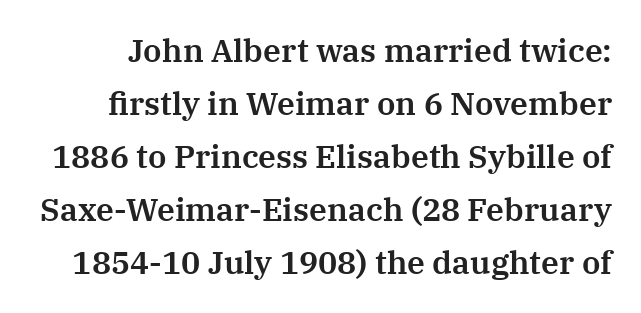
The image shows 32 px serif type, upright; set normal line spacing (1.66x), normal letter spacing, not underlined; medium stroke contrast and a medium x-height.
